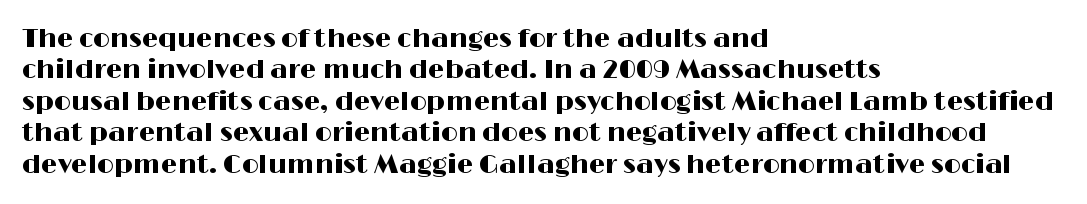
The image shows 26 px text type, upright; set left-aligned, line spacing 1.21x, normal letter spacing, not underlined.
